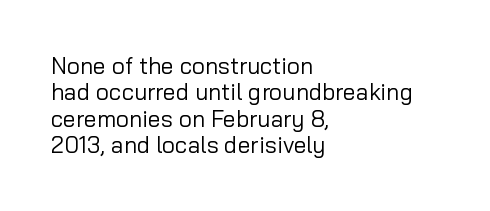
The image shows 23 px text type, upright; set left-aligned, tight line spacing (1.15x), normal letter spacing, not underlined.
